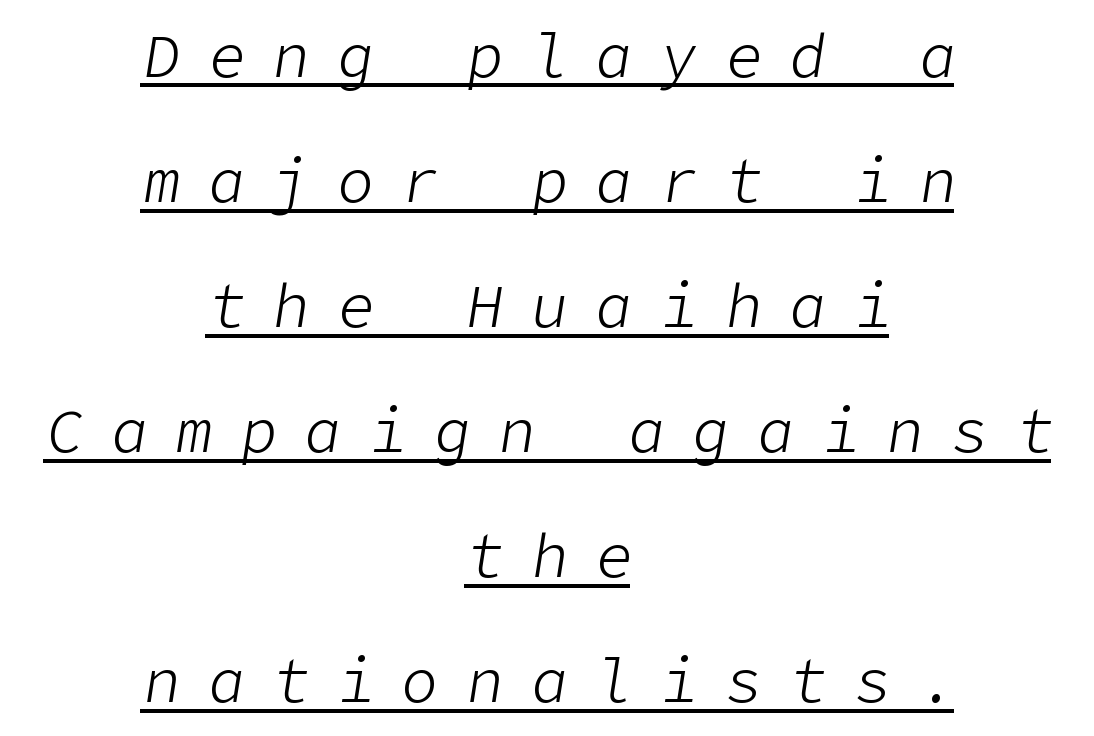
The image shows 61 px light type, italic (leaning right); set centered, loose line spacing (2.05x), unusually wide letter spacing (+0.46 em), underlined; low stroke contrast and a medium x-height.
